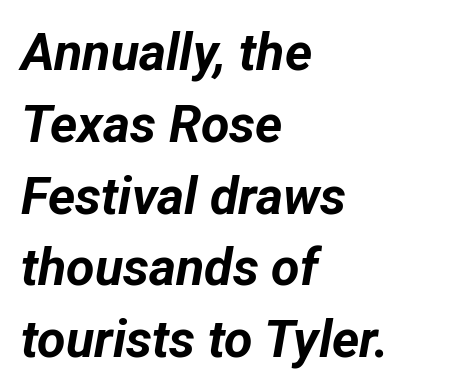
Notice how the passage keeps a crisp vertical edge on the left only. Typesetter's note: full bold, strokes at maximum text heaviness. This is oblique type, the kind used for emphasis or titles. What stands out about the letter spacing? Nothing — it is the standard amount.
